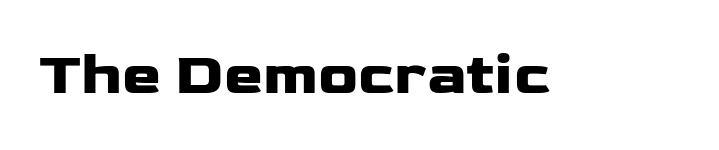
{"serif": "no", "italic": "no", "bold": "yes", "weight": "heavy", "width": "wide", "stroke_contrast": "low", "x_height": "medium", "monospaced": "no", "underline": "no", "letter_spacing": "normal", "letter_spacing_em": 0.0, "glyph_px": 59}
